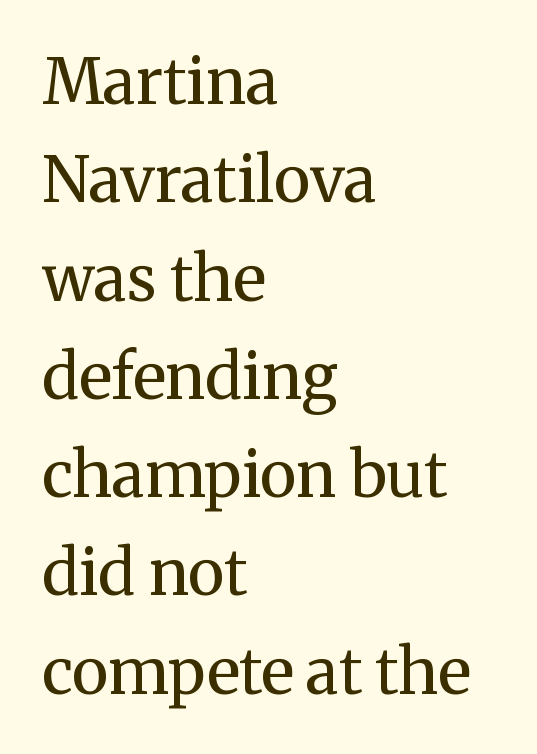
{"serif": "yes", "italic": "no", "bold": "no", "weight": "regular", "width": "normal", "stroke_contrast": "medium", "x_height": "medium", "monospaced": "no", "underline": "no", "align": "left", "line_spacing": "normal", "line_spacing_ratio": 1.56, "letter_spacing": "normal", "letter_spacing_em": 0.0, "glyph_px": 63}
